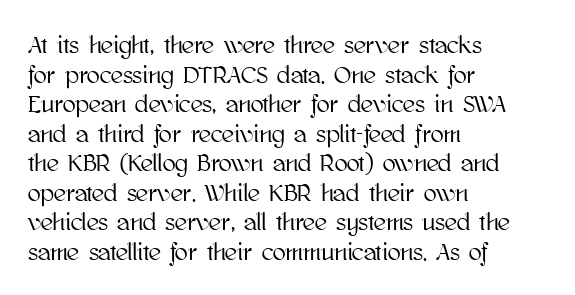
The image shows 24 px text type, upright; set left-aligned, line spacing 1.23x, normal letter spacing, not underlined.
